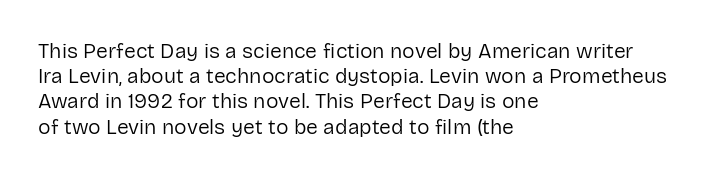
The letterforms sit shoulder to shoulder at normal distance. Typeset ragged right — the left edge is the straight one. The lettering holds an erect, upright posture throughout. Vertical stems look standard width or narrower in stroke. Beneath every word, the page is bare.
